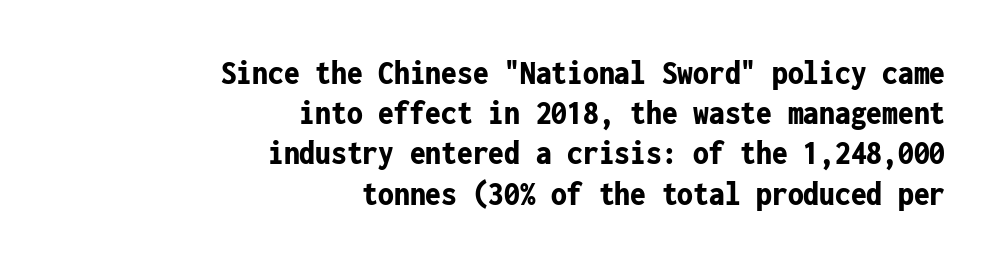
{"serif": "no", "italic": "no", "bold": "yes", "weight": "bold", "width": "condensed", "stroke_contrast": "low", "x_height": "medium", "monospaced": "yes", "underline": "no", "align": "right", "line_spacing": "tight", "line_spacing_ratio": 1.15, "letter_spacing": "normal", "letter_spacing_em": 0.0, "glyph_px": 35}
